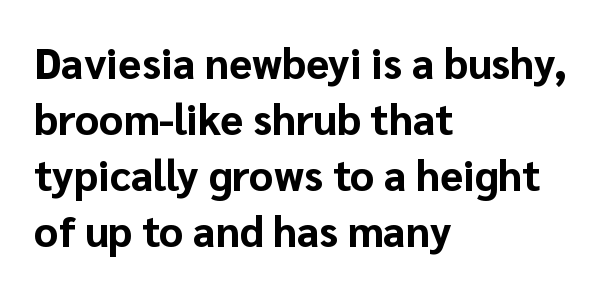
{"serif": "no", "italic": "no", "bold": "yes", "weight": "bold", "width": "normal", "stroke_contrast": "low", "x_height": "medium", "monospaced": "no", "underline": "no", "align": "left", "line_spacing": "normal", "line_spacing_ratio": 1.33, "letter_spacing": "normal", "letter_spacing_em": 0.0, "glyph_px": 42}
